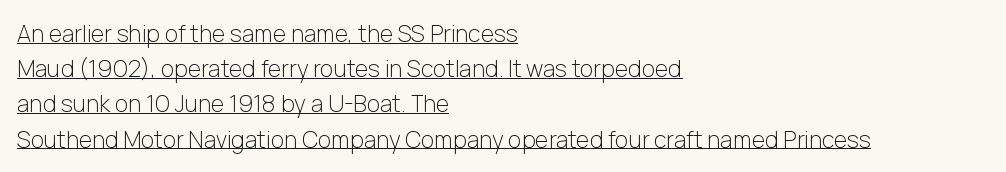
Q: Is the text bold? A: No.
Q: Is the text italic (slanted)? A: No, it is upright.
Q: Is the text underlined? A: Yes.
Q: How is the paragraph aligned? A: Left-aligned.
Q: Is the spacing between letters normal or unusually wide? A: Normal.
Q: Is the spacing between lines tight, normal or loose? A: Normal.
